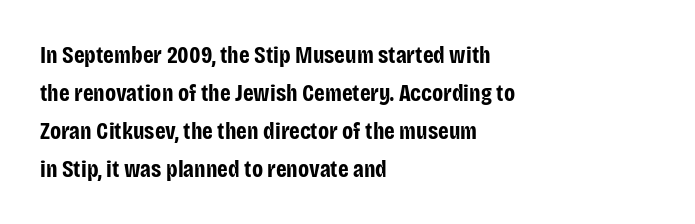
The space between consecutive lines is moderate. Alignment: flush left. The passage shown is not underscored anywhere. The type is set solid horizontally, with unmodified tracking. The characters look thick and weighty, a clear bold. Unlike italic type, these characters show no tilt at all.
